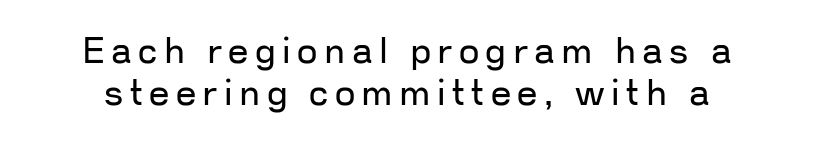
Q: Is the text bold? A: No.
Q: Is the text italic (slanted)? A: No, it is upright.
Q: Is the typeface a serif or a sans-serif typeface? A: Sans-serif.
Q: Is the text underlined? A: No.
Q: Width (condensed, normal, or wide)? A: Normal.
Q: Stroke contrast? A: Low.
Q: x-height? A: Medium.
Q: Monospaced? A: No.
